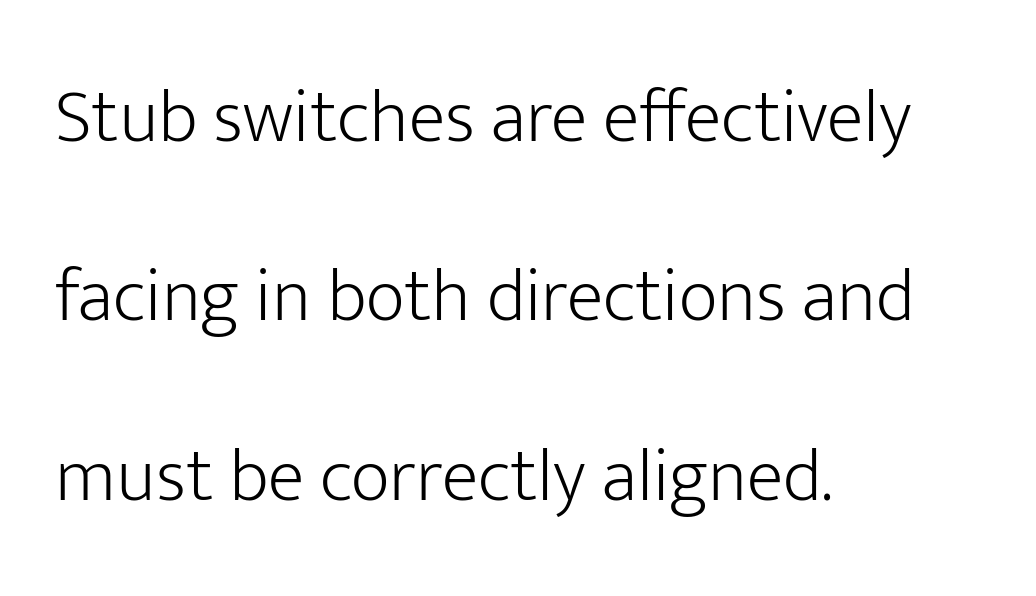
The image shows 76 px light sans-serif type, upright; set left-aligned, loose line spacing (2.36x), normal letter spacing, not underlined; low stroke contrast and a medium x-height.
